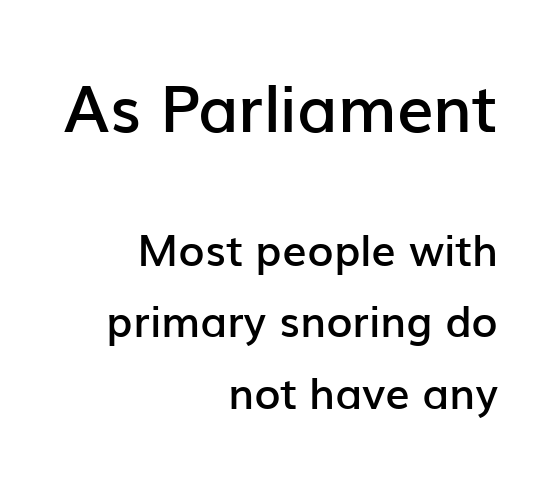
Honestly, there is no underline to notice here at all. Observe the ordinary spacing: letters are neighbours, not strangers. The letters stand upright; this is a roman face. One-word summary of the alignment: right. These words are printed semibold, heavier than regular yet not bold. Look at the bottom of the vertical strokes: they stop flat, with no serifs.
